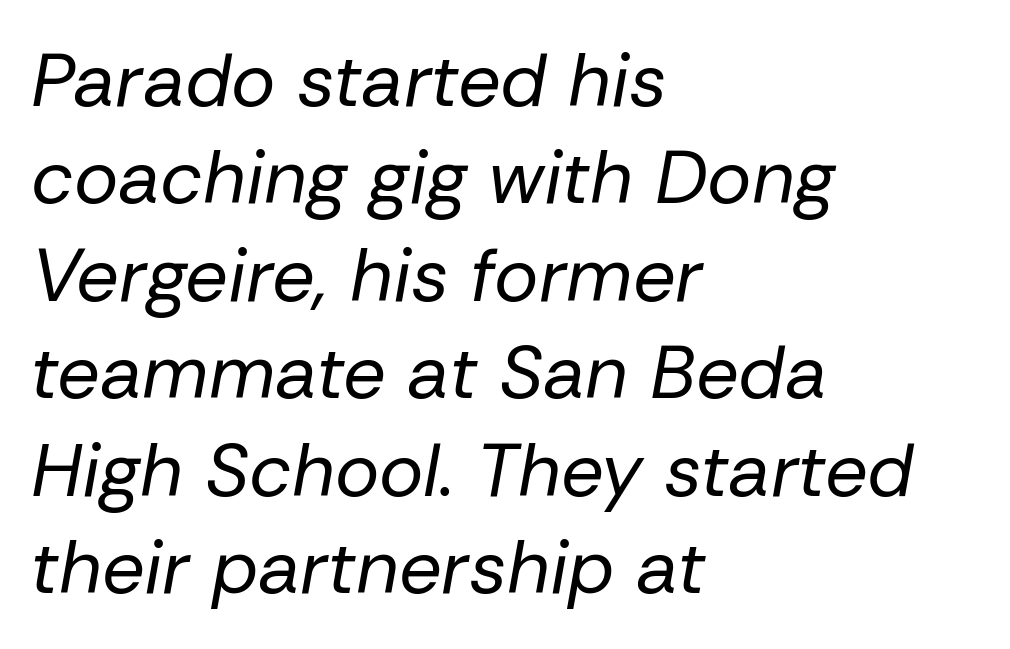
{"italic": "yes", "lean": "right", "slant_degrees": 10, "bold": "no", "weight": "regular", "width": "normal", "stroke_contrast": "low", "x_height": "medium", "monospaced": "no", "underline": "no", "align": "left", "line_spacing": "normal", "line_spacing_ratio": 1.3, "letter_spacing": "normal", "letter_spacing_em": 0.0, "glyph_px": 75}
